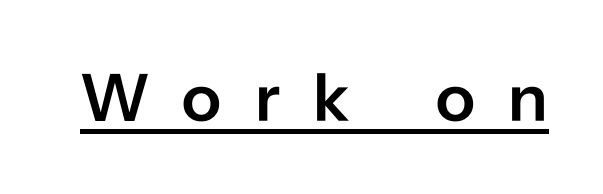
{"serif": "no", "italic": "no", "width": "normal", "stroke_contrast": "low", "x_height": "medium", "monospaced": "no", "underline": "yes", "letter_spacing": "wide", "letter_spacing_em": 0.46, "glyph_px": 71}
